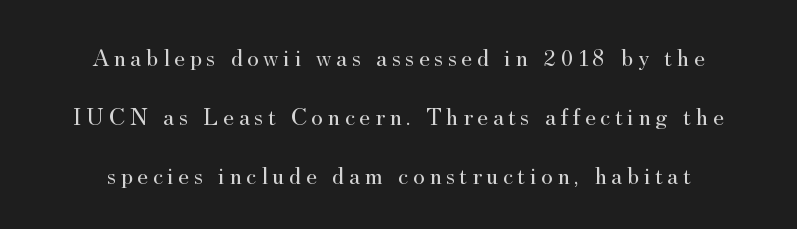
The image shows 25 px text type, upright; set loose line spacing (2.36x), not underlined.
